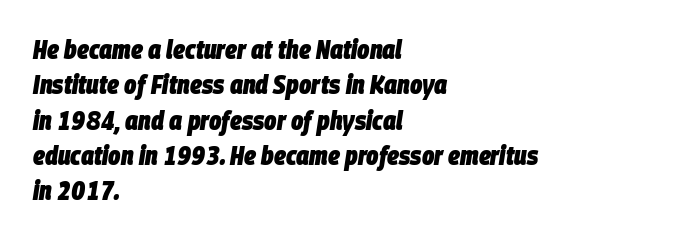
Q: Is the text bold? A: Yes.
Q: Is the text italic (slanted)? A: Yes, it leans right by about 9 degrees.
Q: Is the text underlined? A: No.
Q: How is the paragraph aligned? A: Left-aligned.
Q: Is the spacing between letters normal or unusually wide? A: Normal.
Q: Is the spacing between lines tight, normal or loose? A: Normal.
